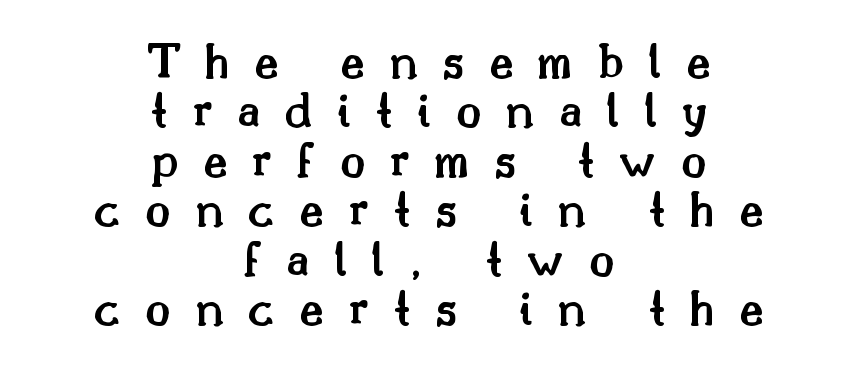
{"serif": "yes", "italic": "no", "bold": "semi", "weight": "semibold", "width": "normal", "stroke_contrast": "medium", "x_height": "small", "monospaced": "no", "underline": "no", "align": "center", "line_spacing": "tight", "line_spacing_ratio": 0.95, "letter_spacing": "wide", "letter_spacing_em": 0.47, "glyph_px": 52}
